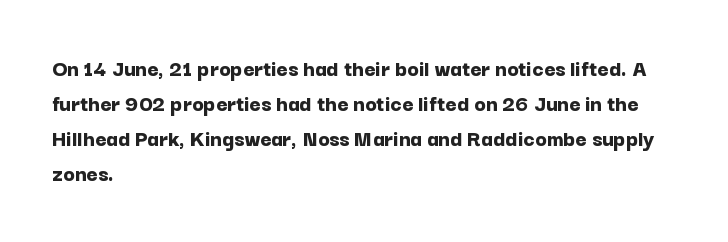
{"italic": "no", "bold": "yes", "underline": "no", "align": "left", "line_spacing": "normal", "line_spacing_ratio": 1.46, "letter_spacing": "normal", "letter_spacing_em": 0.0, "glyph_px": 24}
